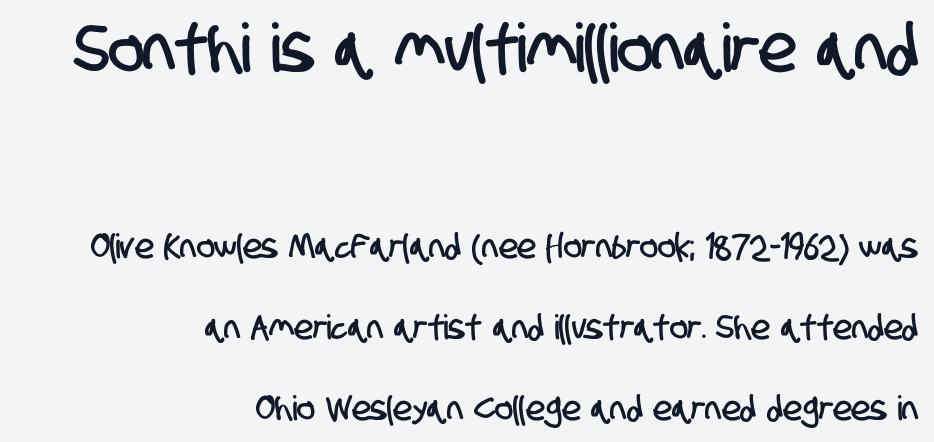
{"serif": "no", "width": "condensed", "stroke_contrast": "low", "x_height": "large", "monospaced": "no", "underline": "no", "align": "right", "line_spacing": "loose", "line_spacing_ratio": 2.38, "letter_spacing": "normal", "letter_spacing_em": 0.0, "larger_block": "first", "size_ratio": 1.97, "glyph_px": 67}
